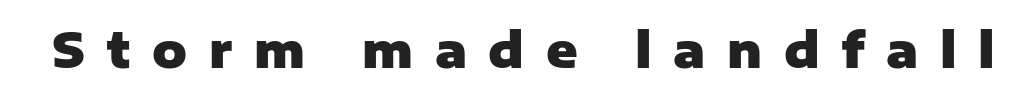
{"serif": "no", "italic": "no", "bold": "yes", "weight": "heavy", "width": "normal", "stroke_contrast": "low", "x_height": "medium", "monospaced": "no", "underline": "no", "letter_spacing": "wide", "letter_spacing_em": 0.45, "glyph_px": 48}
